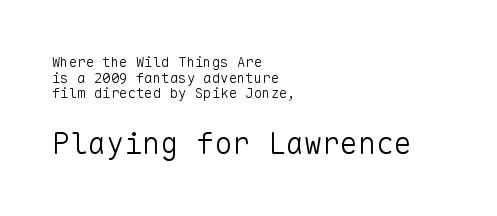
The image shows 30 px light sans-serif type, upright, monospaced; set left-aligned, tight line spacing (1.12x), normal letter spacing, not underlined; the second (bottom) block is 2.14x larger; low stroke contrast and a medium x-height.
